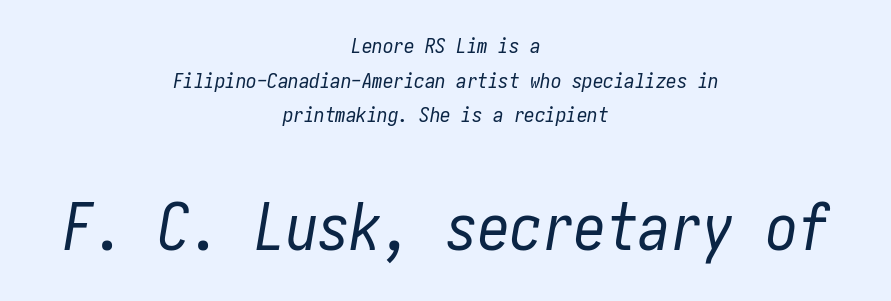
{"italic": "yes", "lean": "right", "slant_degrees": 10, "bold": "no", "weight": "regular", "width": "condensed", "stroke_contrast": "low", "x_height": "medium", "underline": "no", "align": "center", "line_spacing": "normal", "line_spacing_ratio": 1.65, "letter_spacing": "normal", "letter_spacing_em": 0.0, "larger_block": "second", "size_ratio": 3.05, "glyph_px": 64}
